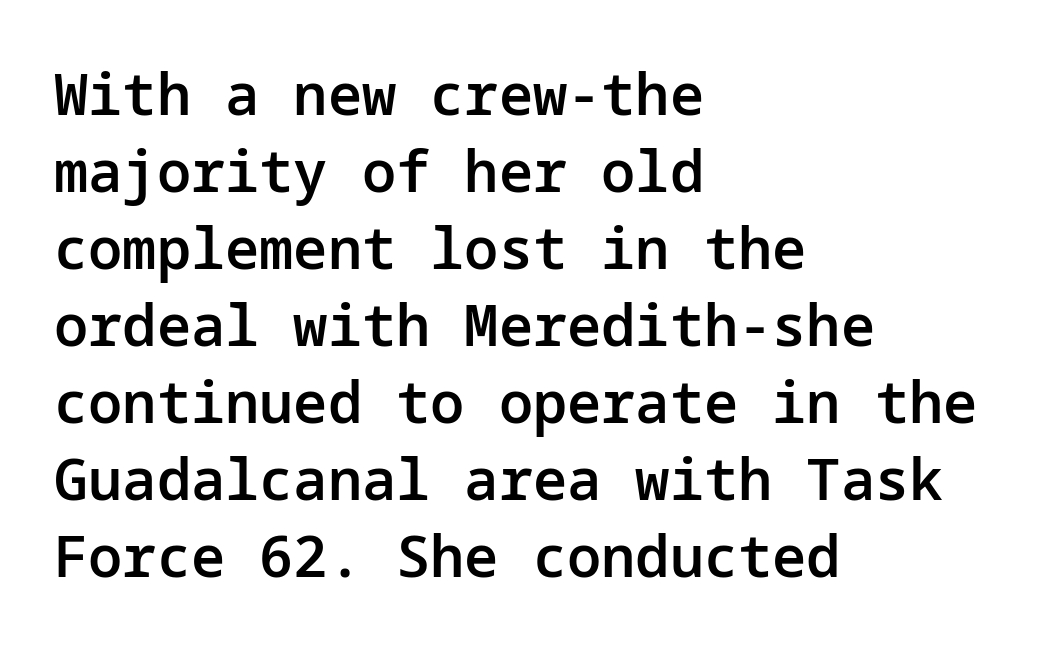
Q: Is the text bold? A: Semi-bold.
Q: Is the text italic (slanted)? A: No, it is upright.
Q: Is the typeface a serif or a sans-serif typeface? A: Sans-serif.
Q: Is the text underlined? A: No.
Q: How is the paragraph aligned? A: Left-aligned.
Q: Is the spacing between letters normal or unusually wide? A: Normal.
Q: Is the spacing between lines tight, normal or loose? A: Normal.
Q: Width (condensed, normal, or wide)? A: Normal.
Q: Stroke contrast? A: Low.
Q: x-height? A: Medium.
